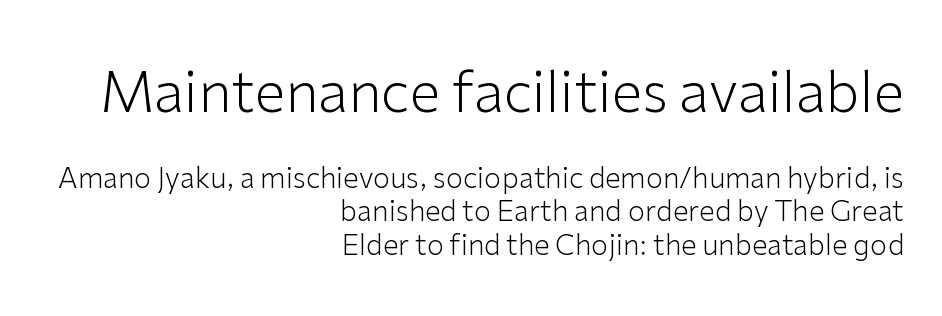
The image shows 56 px light sans-serif type, upright; set right-aligned, line spacing 1.21x, normal letter spacing, not underlined; the first (top) block is 2.0x larger; low stroke contrast and a medium x-height.
